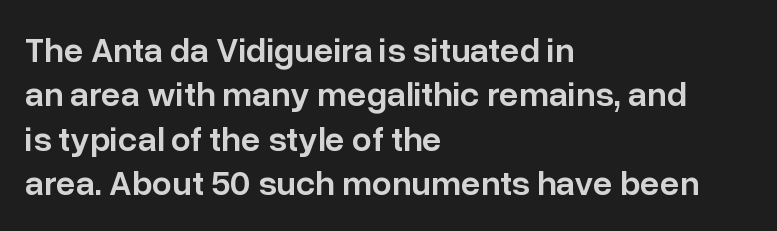
In CSS terms this would be text-align: left. The passage shown is semibold, sitting just below true bold. The typeface chosen for these lines omits serifs. Glance below the letters and you will spot only blank space.
